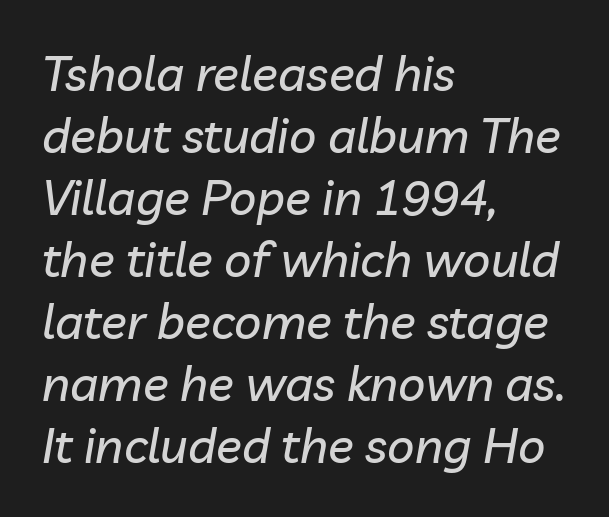
Q: Is the text italic (slanted)? A: Yes, it leans right by about 10 degrees.
Q: Is the text underlined? A: No.
Q: How is the paragraph aligned? A: Left-aligned.
Q: Is the spacing between letters normal or unusually wide? A: Normal.
Q: Is the spacing between lines tight, normal or loose? A: Normal.
Q: Width (condensed, normal, or wide)? A: Normal.
Q: Stroke contrast? A: Low.
Q: x-height? A: Medium.
Q: Monospaced? A: No.
